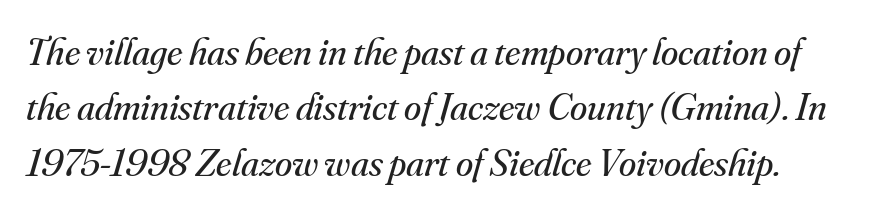
The image shows 39 px regular-weight serif type, italic (leaning right); set normal line spacing (1.42x), normal letter spacing, not underlined; medium stroke contrast and a small x-height.
